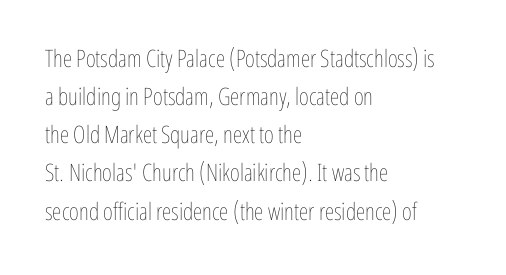
Is there much room between lines? A standard amount, neither cramped nor airy. A roman cut, with each character standing at attention. How are the letters spaced? Ordinarily, with no added tracking. This rendering features lettering with no underline. The paragraph shown leans on its left margin. The weight tops out at a normal text grade.
